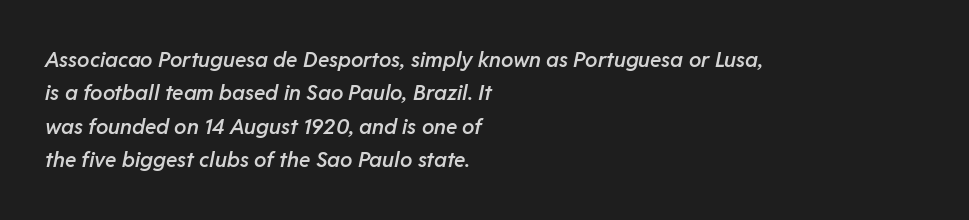
The image shows 21 px text type, italic (leaning right); set left-aligned, normal line spacing (1.59x), normal letter spacing, not underlined.
